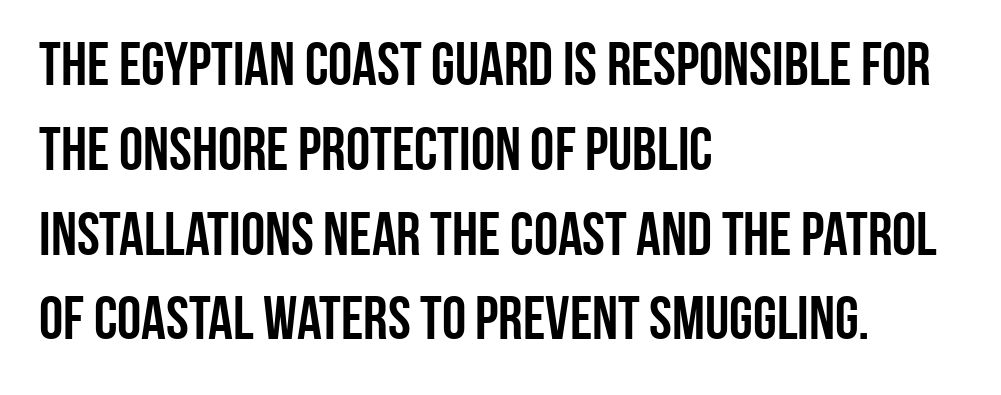
The image shows 61 px semibold, condensed sans-serif type, upright; set left-aligned, normal line spacing (1.39x), normal letter spacing, not underlined; low stroke contrast and a large x-height.
